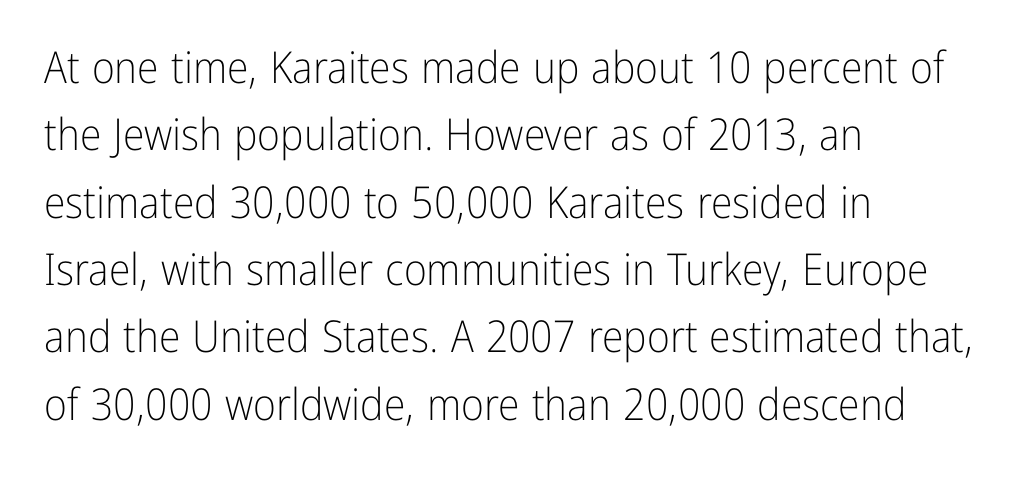
Stems and bowls with no extra thickness — not bold. Line starts are locked; line ends wander. This rendering leaves character spacing at its baseline value. These lines sit exactly where default settings would place them. A typesetter would label this face a sans. The passage shown is typed in a proportional face where columns would drift.
